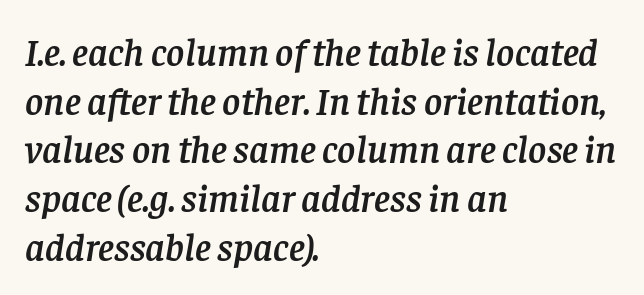
Note the varied advance widths — an 'i' is clearly narrower than an 'm'. The space between consecutive lines is moderate. Inter-character spacing is left at the font's built-in metrics. A serif font was chosen for this passage. Typeset ragged right — the left edge is the straight one.
